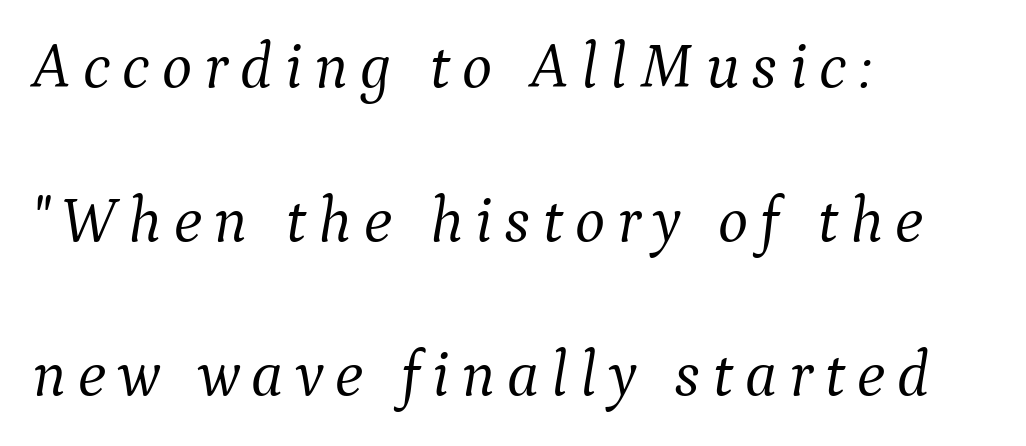
Q: Is the text bold? A: No.
Q: Is the text italic (slanted)? A: Yes, it leans right by about 9 degrees.
Q: Is the typeface a serif or a sans-serif typeface? A: Serif.
Q: Is the text underlined? A: No.
Q: How is the paragraph aligned? A: Left-aligned.
Q: Is the spacing between lines tight, normal or loose? A: Loose.
Q: Width (condensed, normal, or wide)? A: Normal.
Q: Stroke contrast? A: Medium.
Q: x-height? A: Medium.
Q: Monospaced? A: No.
